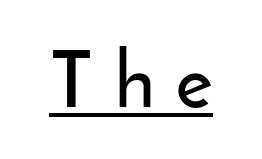
Q: Is the text italic (slanted)? A: No, it is upright.
Q: Is the typeface a serif or a sans-serif typeface? A: Sans-serif.
Q: Is the text underlined? A: Yes.
Q: Is the spacing between letters normal or unusually wide? A: Unusually wide.
Q: Width (condensed, normal, or wide)? A: Normal.
Q: Stroke contrast? A: Low.
Q: x-height? A: Small.
Q: Monospaced? A: No.
